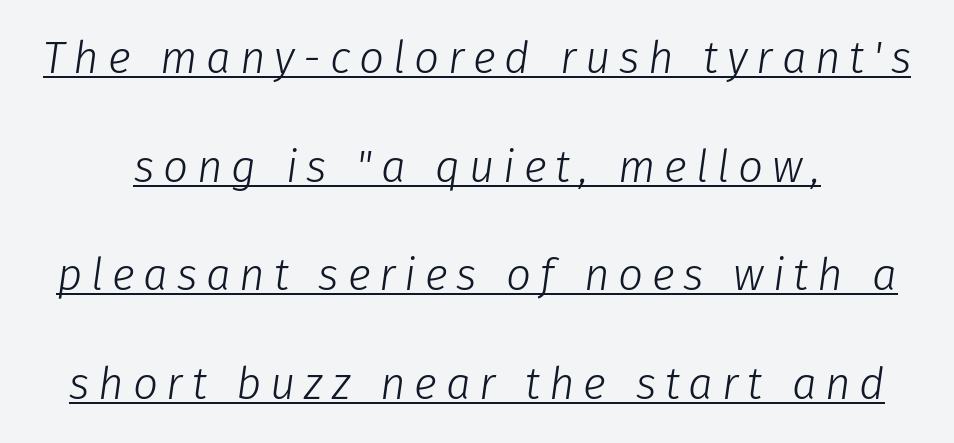
Character widths vary here, with narrow letters taking less room than wide ones. Baseline-to-baseline distance is far greater than the letter height. Compared with undecorated copy, this sample adds a rule below the words. The face used here is rendered with a markedly widened letterfit. The letters are slanted; this is an italic face. Stroke mass is kept to a normal reading level or below.
